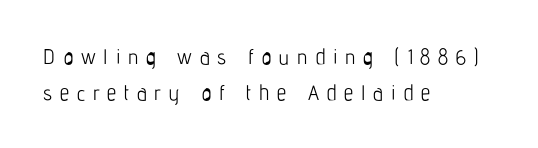
{"italic": "no", "bold": "no", "underline": "no", "align": "left", "line_spacing_ratio": 1.71, "letter_spacing": "wide", "letter_spacing_em": 0.37, "glyph_px": 21}
